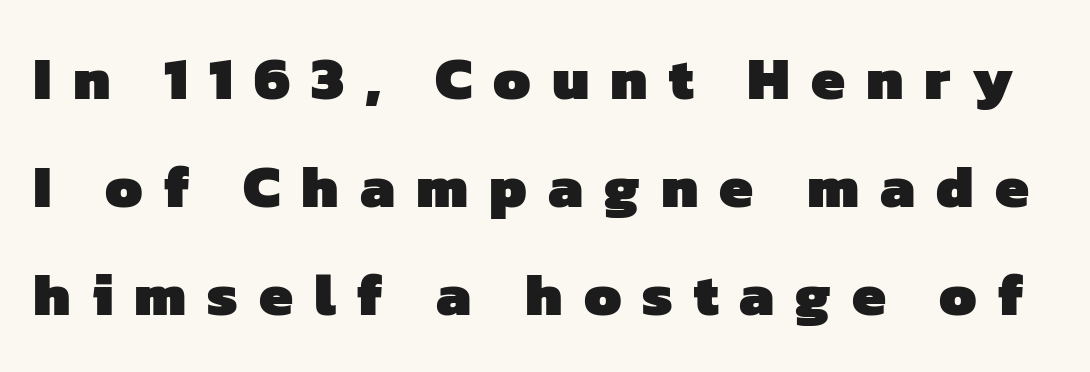
Q: Is the text bold? A: Yes.
Q: Is the typeface a serif or a sans-serif typeface? A: Sans-serif.
Q: Is the text underlined? A: No.
Q: Is the spacing between letters normal or unusually wide? A: Unusually wide.
Q: Width (condensed, normal, or wide)? A: Normal.
Q: Stroke contrast? A: Low.
Q: x-height? A: Medium.
Q: Monospaced? A: No.
